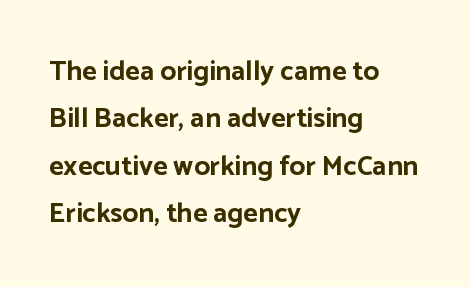
Q: Is the text bold? A: Yes.
Q: Is the text italic (slanted)? A: No, it is upright.
Q: Is the typeface a serif or a sans-serif typeface? A: Sans-serif.
Q: Is the text underlined? A: No.
Q: How is the paragraph aligned? A: Left-aligned.
Q: Is the spacing between letters normal or unusually wide? A: Normal.
Q: Is the spacing between lines tight, normal or loose? A: Normal.
Q: Width (condensed, normal, or wide)? A: Normal.
Q: Stroke contrast? A: Low.
Q: x-height? A: Medium.
Q: Monospaced? A: No.
